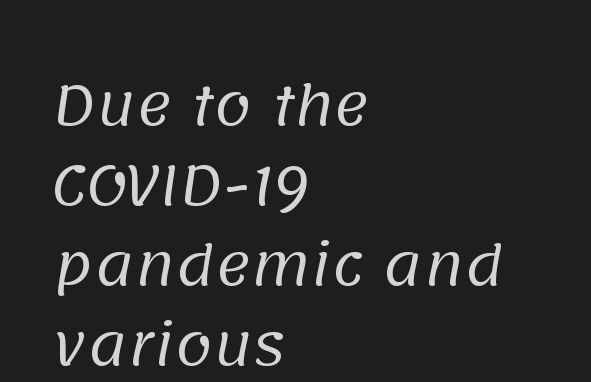
The image shows 54 px regular-weight sans-serif type; set left-aligned, normal line spacing (1.48x), normal letter spacing, not underlined; low stroke contrast and a large x-height.
